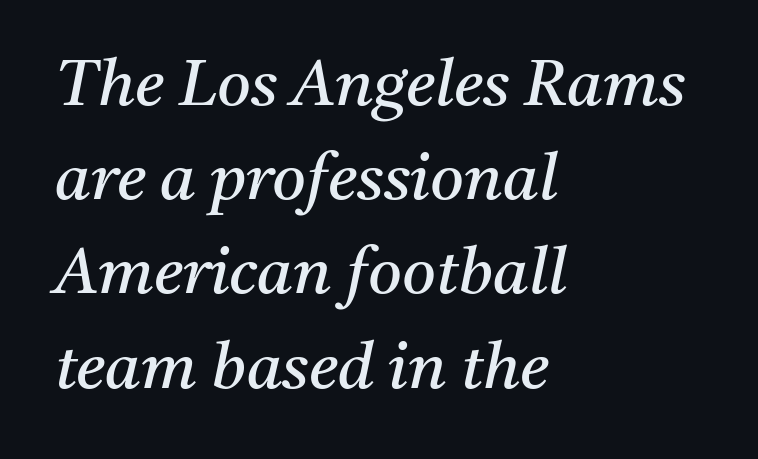
The lines are quadded left. Students, observe: this is what conventionally led text looks like. No word sits above an underline. Every character sits at an angle, as italics do. You could not count columns in this text — the font is proportionally spaced.
